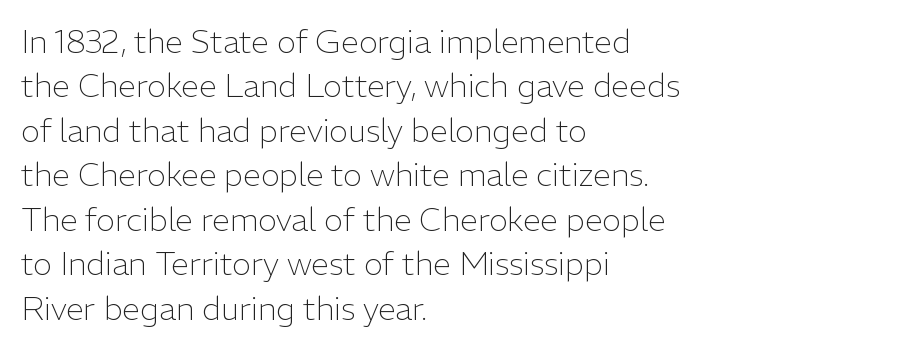
Q: Is the text bold? A: No.
Q: Is the text italic (slanted)? A: No, it is upright.
Q: Is the typeface a serif or a sans-serif typeface? A: Sans-serif.
Q: Is the text underlined? A: No.
Q: How is the paragraph aligned? A: Left-aligned.
Q: Is the spacing between letters normal or unusually wide? A: Normal.
Q: Is the spacing between lines tight, normal or loose? A: Normal.
Q: Width (condensed, normal, or wide)? A: Normal.
Q: Stroke contrast? A: Low.
Q: x-height? A: Medium.
Q: Monospaced? A: No.
